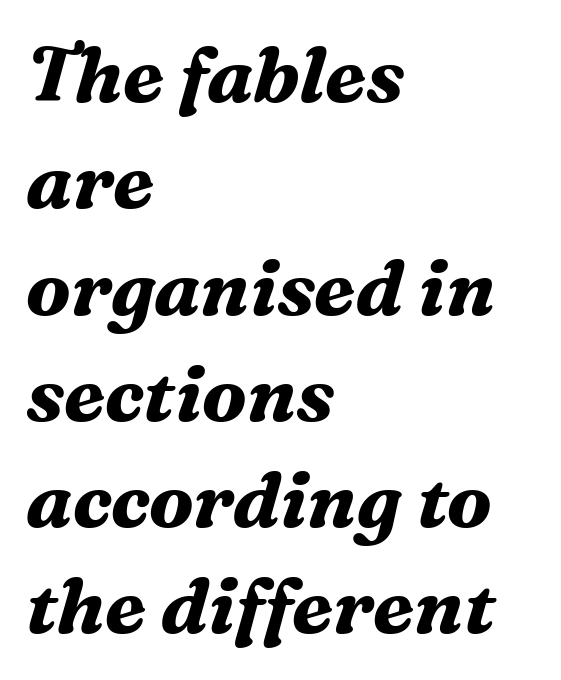
Q: Is the text bold? A: Yes.
Q: Is the text italic (slanted)? A: Yes, it leans right by about 16 degrees.
Q: Is the typeface a serif or a sans-serif typeface? A: Serif.
Q: Is the text underlined? A: No.
Q: How is the paragraph aligned? A: Left-aligned.
Q: Is the spacing between letters normal or unusually wide? A: Normal.
Q: Is the spacing between lines tight, normal or loose? A: Normal.
Q: Width (condensed, normal, or wide)? A: Normal.
Q: Stroke contrast? A: Medium.
Q: x-height? A: Medium.
Q: Monospaced? A: No.
